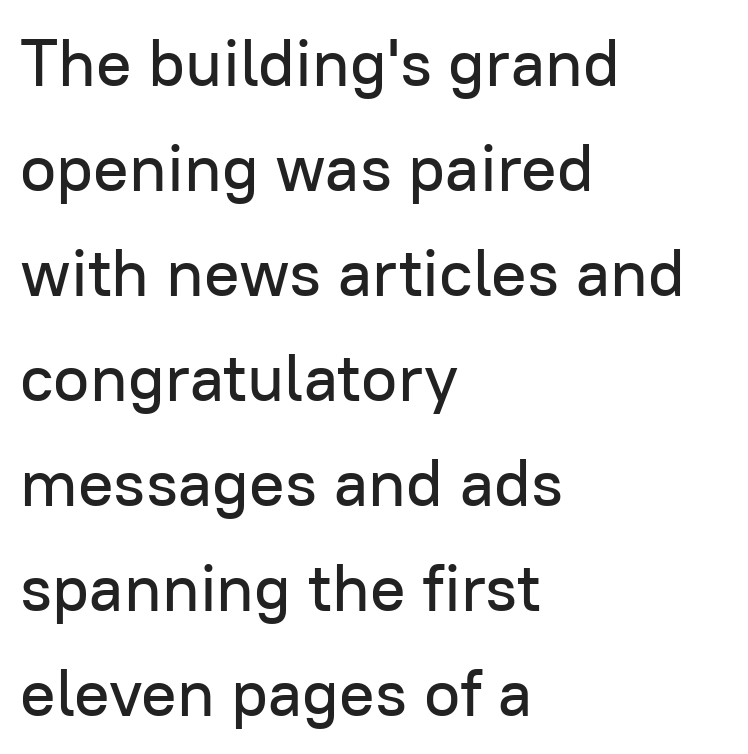
The image shows 66 px sans-serif type, upright; set left-aligned, normal line spacing (1.59x), normal letter spacing, not underlined; low stroke contrast and a medium x-height.
